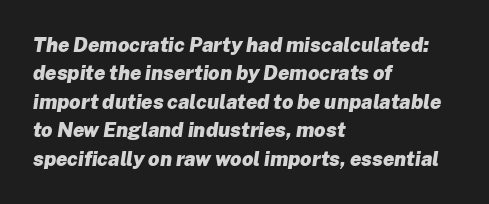
Q: Is the text bold? A: Yes.
Q: Is the text italic (slanted)? A: Yes, it leans right by about 8 degrees.
Q: Is the text underlined? A: No.
Q: How is the paragraph aligned? A: Left-aligned.
Q: Is the spacing between letters normal or unusually wide? A: Normal.
Q: Is the spacing between lines tight, normal or loose? A: Normal.
